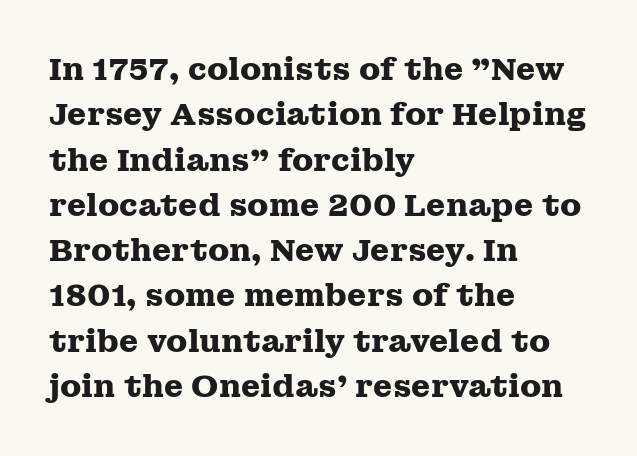
{"serif": "yes", "italic": "no", "bold": "yes", "weight": "heavy", "width": "wide", "stroke_contrast": "medium", "x_height": "medium", "monospaced": "no", "underline": "no", "align": "left", "line_spacing": "normal", "line_spacing_ratio": 1.46, "letter_spacing": "normal", "letter_spacing_em": 0.0, "glyph_px": 31}
